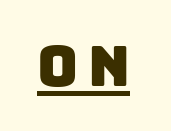
The image shows 56 px sans-serif type; set underlined; low stroke contrast and a large x-height.
